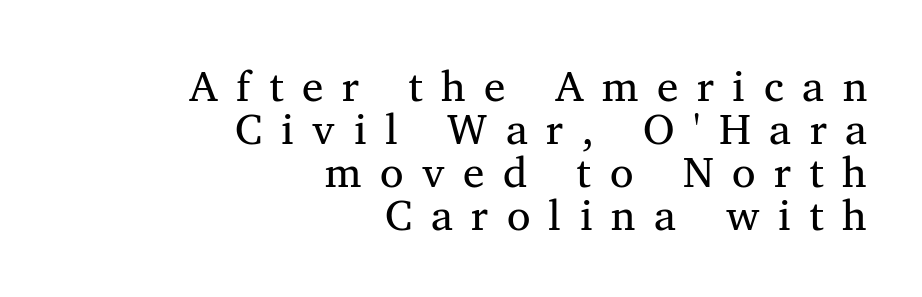
The image shows 43 px serif type, upright; set right-aligned, tight line spacing (1.0x), unusually wide letter spacing (+0.43 em), not underlined; medium stroke contrast and a medium x-height.
